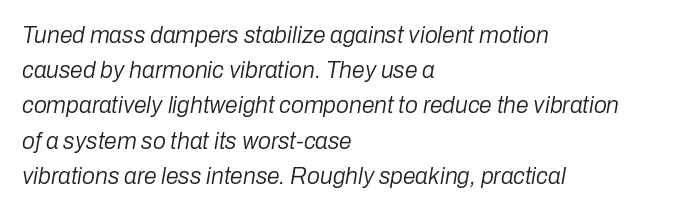
Q: Is the text bold? A: No.
Q: Is the text italic (slanted)? A: Yes, it leans right by about 10 degrees.
Q: Is the text underlined? A: No.
Q: How is the paragraph aligned? A: Left-aligned.
Q: Is the spacing between letters normal or unusually wide? A: Normal.
Q: Is the spacing between lines tight, normal or loose? A: Normal.
